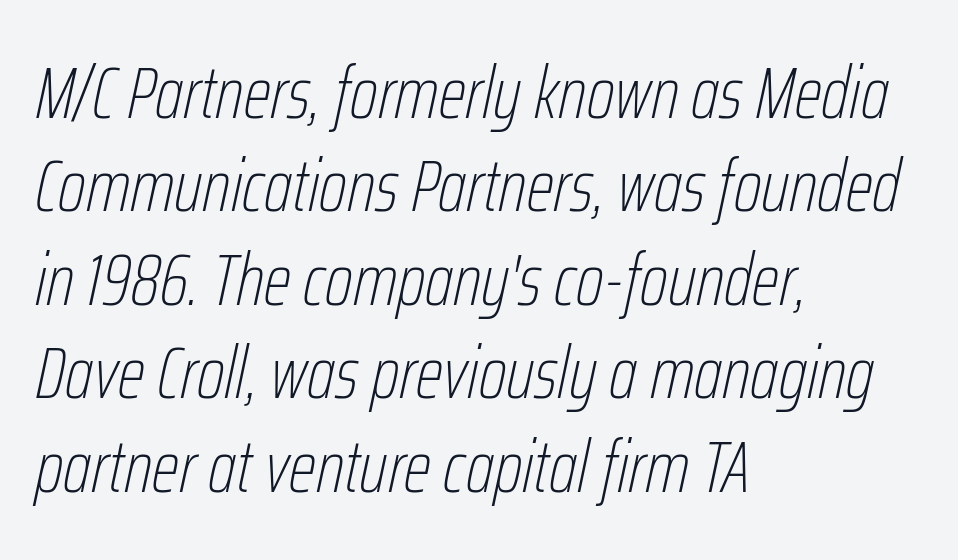
Rendered with sloped, italic letterforms. Letters have the restrained weight of plain body copy at most. Vertical spacing — default. Any mark beneath the type? The region is blank.
